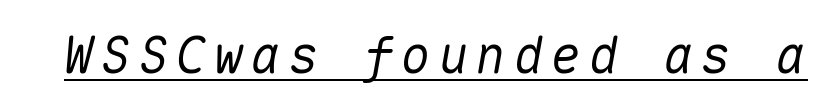
{"italic": "yes", "lean": "right", "slant_degrees": 10, "width": "normal", "stroke_contrast": "medium", "x_height": "medium", "monospaced": "yes", "underline": "yes", "glyph_px": 50}
